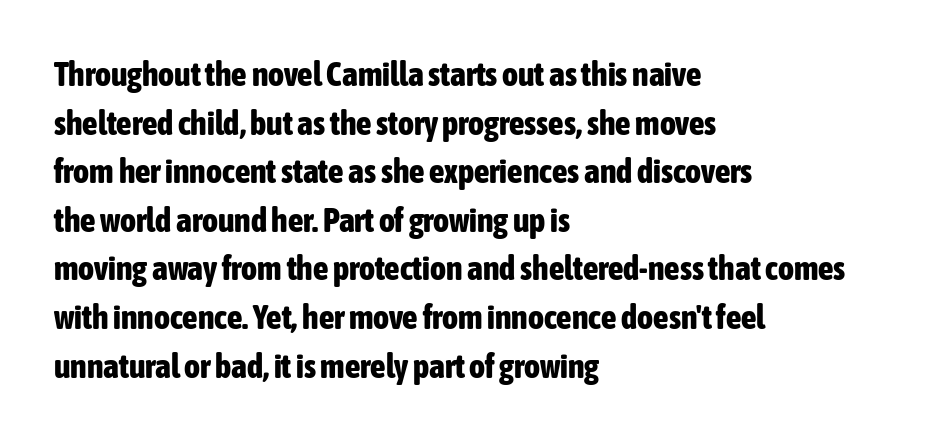
The image shows 34 px bold, condensed sans-serif type, upright; set left-aligned, normal line spacing (1.43x), normal letter spacing, not underlined; low stroke contrast and a medium x-height.
